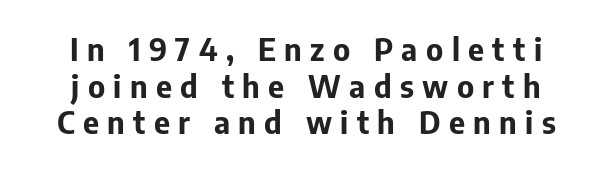
{"serif": "no", "italic": "no", "bold": "yes", "weight": "bold", "width": "normal", "stroke_contrast": "low", "x_height": "medium", "monospaced": "no", "underline": "no", "line_spacing_ratio": 1.18, "letter_spacing": "wide", "letter_spacing_em": 0.27, "glyph_px": 31}
